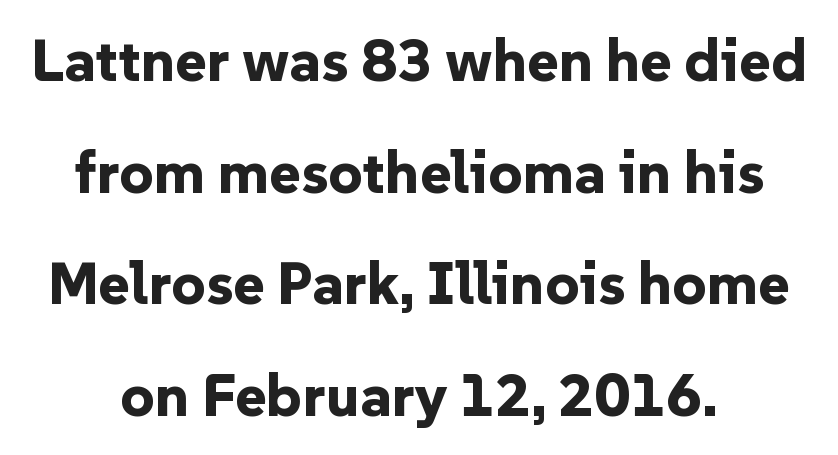
The image shows 60 px bold sans-serif type, upright; set centered, line spacing 1.86x, normal letter spacing, not underlined; low stroke contrast and a medium x-height.
